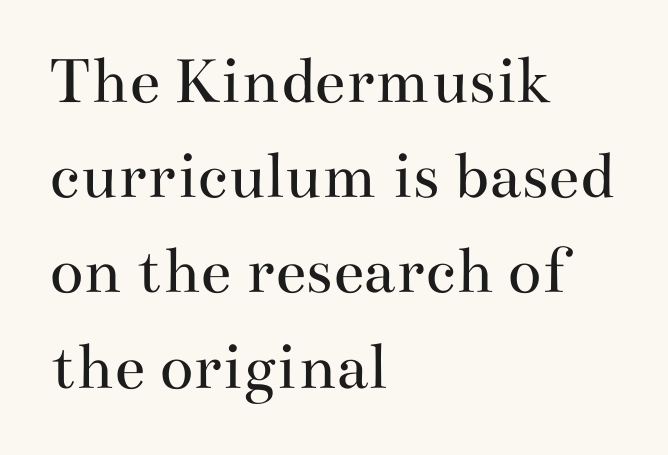
{"serif": "yes", "italic": "no", "bold": "no", "weight": "regular", "width": "wide", "stroke_contrast": "medium", "x_height": "small", "monospaced": "no", "underline": "no", "align": "left", "line_spacing": "normal", "line_spacing_ratio": 1.36, "letter_spacing": "normal", "letter_spacing_em": 0.0, "glyph_px": 70}
